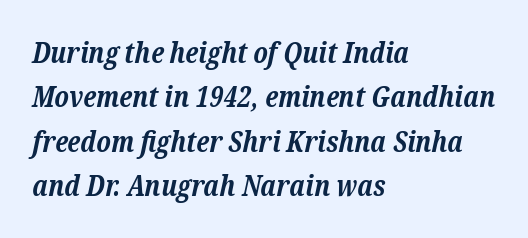
Q: Is the text bold? A: Yes.
Q: Is the text italic (slanted)? A: Yes, it leans right by about 12 degrees.
Q: Is the typeface a serif or a sans-serif typeface? A: Serif.
Q: Is the text underlined? A: No.
Q: How is the paragraph aligned? A: Left-aligned.
Q: Is the spacing between letters normal or unusually wide? A: Normal.
Q: Is the spacing between lines tight, normal or loose? A: Normal.
Q: Width (condensed, normal, or wide)? A: Normal.
Q: Stroke contrast? A: Low.
Q: x-height? A: Medium.
Q: Monospaced? A: No.
